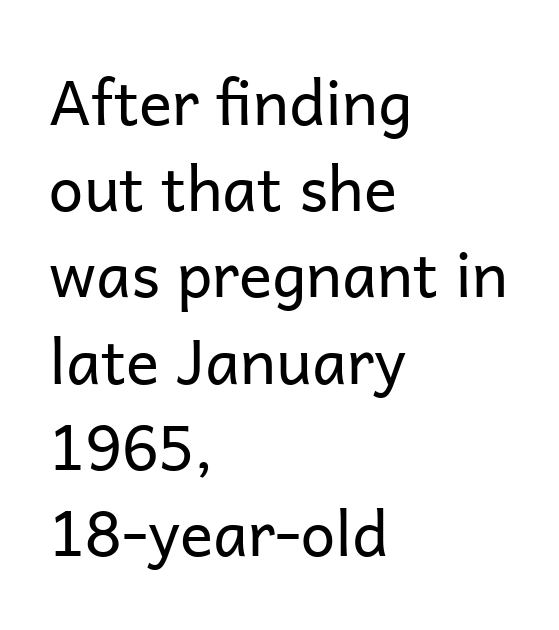
Successive baselines arrive at the customary interval. Tall strokes in this sample are plumb rather than angled. Observe the ordinary spacing: letters are neighbours, not strangers. I'd call this a sans setting — the letters go barefoot. Character widths vary here, with narrow letters taking less room than wide ones. Typeset ragged right — the left edge is the straight one.
